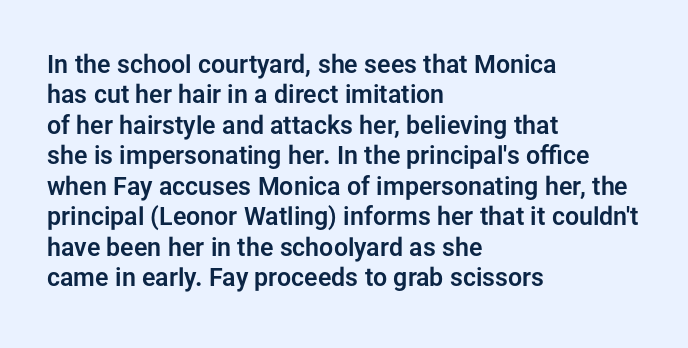
{"italic": "no", "underline": "no", "align": "left", "line_spacing_ratio": 1.22, "letter_spacing": "normal", "letter_spacing_em": 0.0, "glyph_px": 25}
